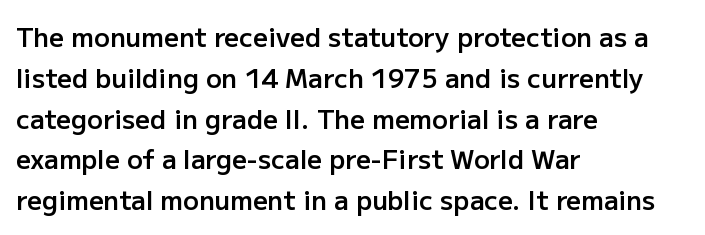
The image shows 26 px text type, upright; set left-aligned, normal line spacing (1.57x), normal letter spacing, not underlined.
